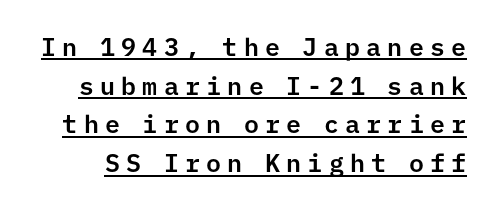
Is there much room between lines? A standard amount, neither cramped nor airy. Is the letter spacing exaggerated? Yes — the characters are pushed far apart. Glance below the letters and you will spot a drawn line. It's the straight-up-and-down kind of type.
